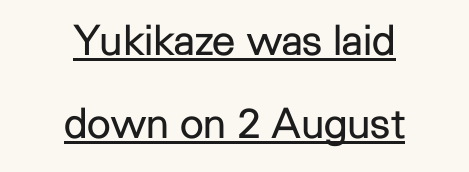
Q: Is the text bold? A: No.
Q: Is the text italic (slanted)? A: No, it is upright.
Q: Is the typeface a serif or a sans-serif typeface? A: Sans-serif.
Q: Is the text underlined? A: Yes.
Q: How is the paragraph aligned? A: Centered.
Q: Is the spacing between letters normal or unusually wide? A: Normal.
Q: Is the spacing between lines tight, normal or loose? A: Loose.
Q: Width (condensed, normal, or wide)? A: Normal.
Q: Stroke contrast? A: Low.
Q: x-height? A: Medium.
Q: Monospaced? A: No.
